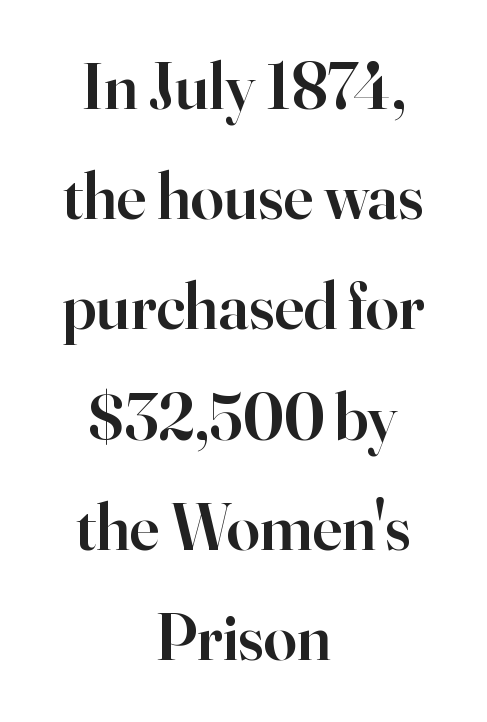
The image shows 66 px semibold serif type, upright; set centered, normal line spacing (1.67x), normal letter spacing, not underlined; high stroke contrast and a small x-height.
